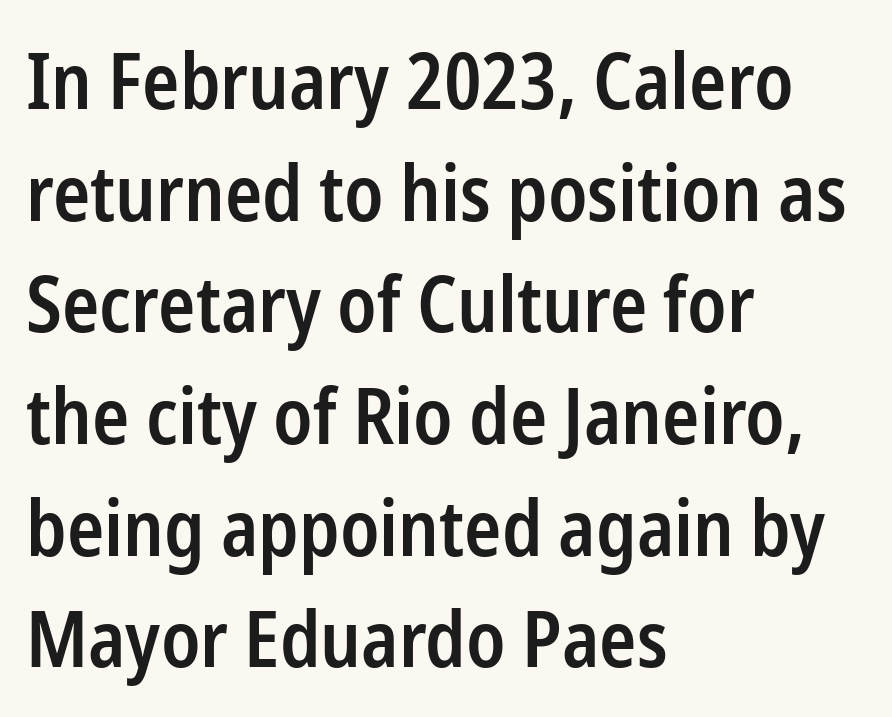
Each row of text sits above clean, open space. Vertical spacing — default. Students, this is semibold: more ink than regular, less than bold. Every row of glyphs begins at an identical x-position on the left. Here the designer chose a conventional face with non-uniform glyph widths. Look at the bottom of the vertical strokes: they stop flat, with no serifs.
